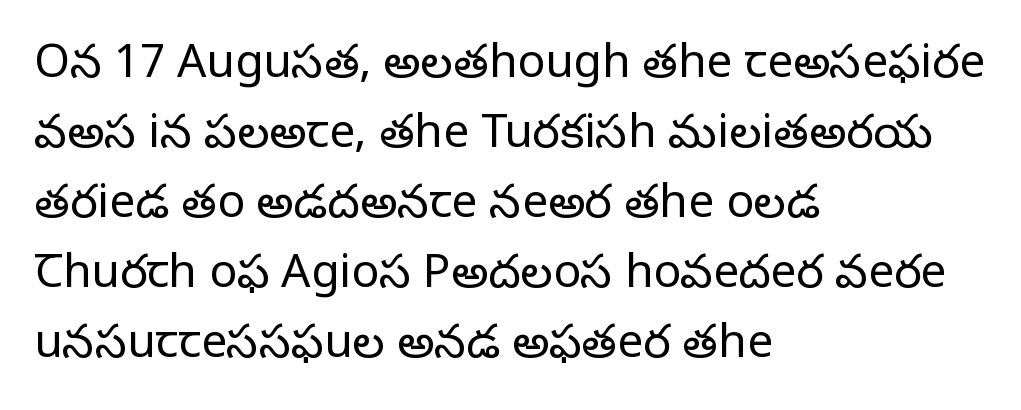
Q: Is the text bold? A: No.
Q: Is the text italic (slanted)? A: No, it is upright.
Q: Is the typeface a serif or a sans-serif typeface? A: Serif.
Q: Is the text underlined? A: No.
Q: How is the paragraph aligned? A: Left-aligned.
Q: Is the spacing between letters normal or unusually wide? A: Normal.
Q: Is the spacing between lines tight, normal or loose? A: Normal.
Q: Width (condensed, normal, or wide)? A: Normal.
Q: Stroke contrast? A: Low.
Q: x-height? A: Large.
Q: Monospaced? A: No.
